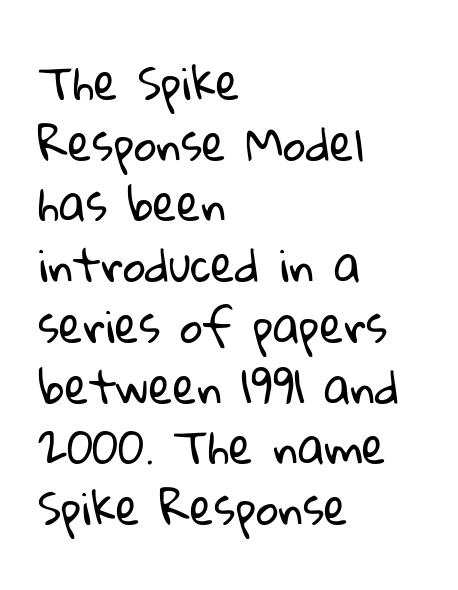
The space between consecutive lines is moderate. The face used here is proportionally spaced, like ordinary book or web type. The setting favours the left margin, as ordinary paragraphs usually do. A clean baseline with only descenders dipping below it.
